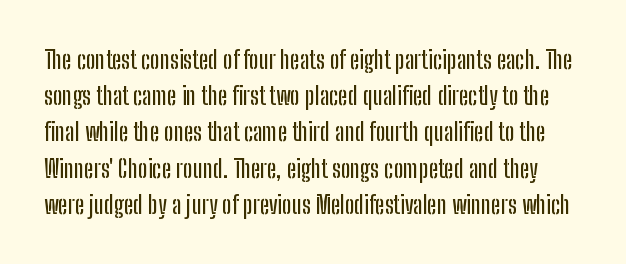
The image shows 25 px text type, upright; set normal line spacing (1.45x), normal letter spacing, not underlined.
